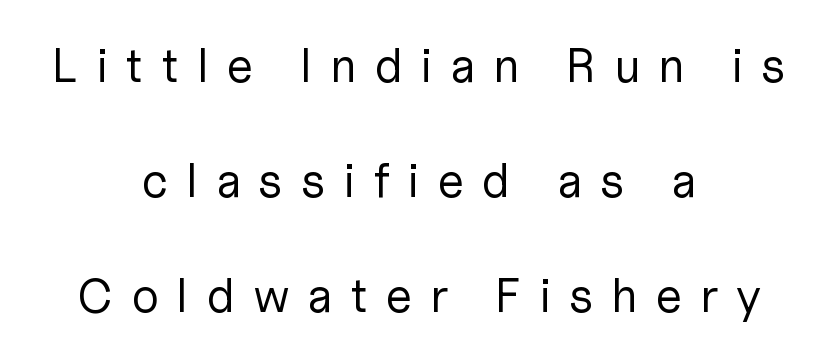
{"serif": "no", "italic": "no", "bold": "no", "weight": "regular", "width": "normal", "stroke_contrast": "low", "x_height": "medium", "monospaced": "no", "underline": "no", "align": "center", "line_spacing": "loose", "line_spacing_ratio": 2.4, "letter_spacing": "wide", "letter_spacing_em": 0.36, "glyph_px": 48}
